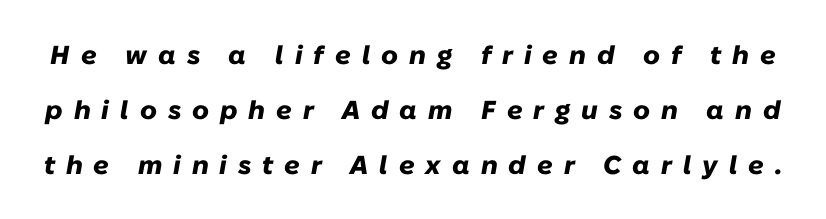
Q: Is the text bold? A: Yes.
Q: Is the text italic (slanted)? A: Yes, it leans right by about 10 degrees.
Q: Is the text underlined? A: No.
Q: Is the spacing between letters normal or unusually wide? A: Unusually wide.
Q: Is the spacing between lines tight, normal or loose? A: Loose.
